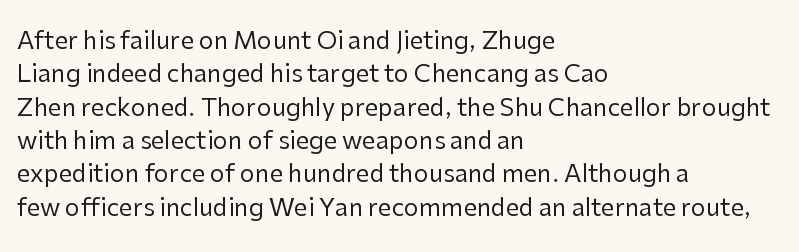
Q: Is the text bold? A: No.
Q: Is the text italic (slanted)? A: No, it is upright.
Q: Is the text underlined? A: No.
Q: How is the paragraph aligned? A: Left-aligned.
Q: Is the spacing between letters normal or unusually wide? A: Normal.
Q: Is the spacing between lines tight, normal or loose? A: Normal.
